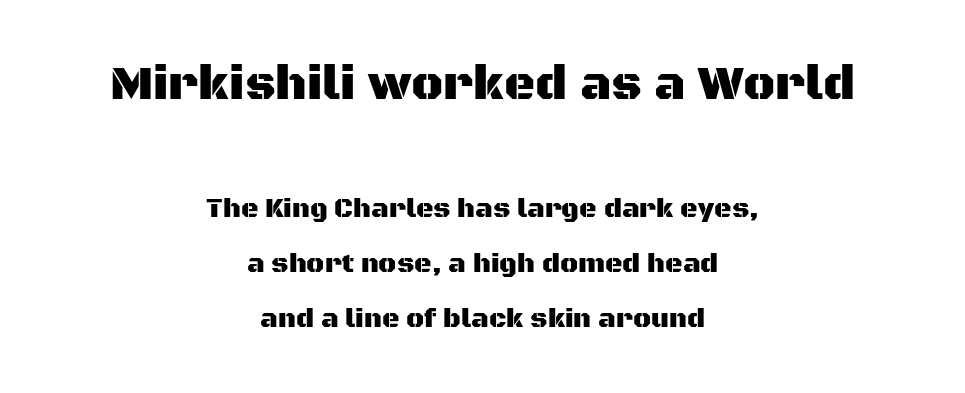
Q: Is the text italic (slanted)? A: No, it is upright.
Q: Is the typeface a serif or a sans-serif typeface? A: Sans-serif.
Q: Is the text underlined? A: No.
Q: How is the paragraph aligned? A: Centered.
Q: Is the spacing between letters normal or unusually wide? A: Normal.
Q: Is the spacing between lines tight, normal or loose? A: Loose.
Q: Which block of text is set in a larger size, the first (top) or the second (bottom)? A: The first (top) one.
Q: Width (condensed, normal, or wide)? A: Normal.
Q: Stroke contrast? A: Medium.
Q: x-height? A: Large.
Q: Monospaced? A: No.
